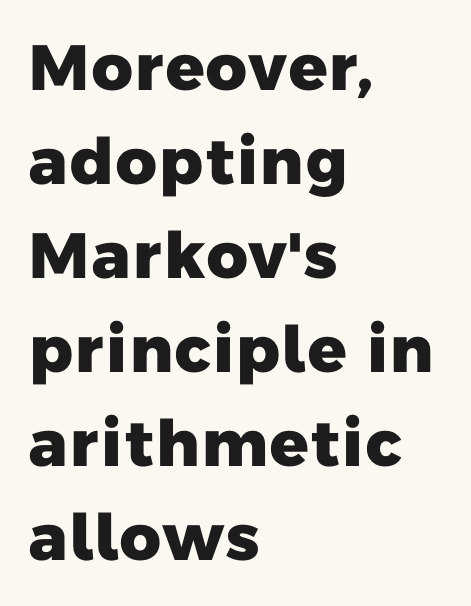
The image shows 64 px heavy sans-serif type; set left-aligned, normal line spacing (1.47x), normal letter spacing, not underlined; low stroke contrast and a medium x-height.
